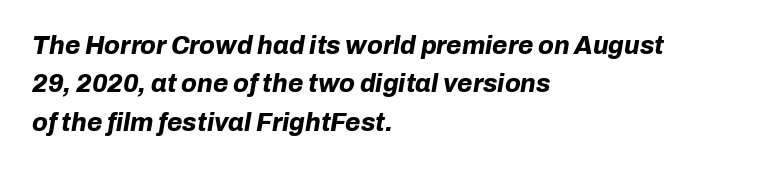
{"italic": "yes", "lean": "right", "slant_degrees": 10, "bold": "yes", "underline": "no", "align": "left", "line_spacing": "normal", "line_spacing_ratio": 1.54, "letter_spacing": "normal", "letter_spacing_em": 0.0, "glyph_px": 25}
